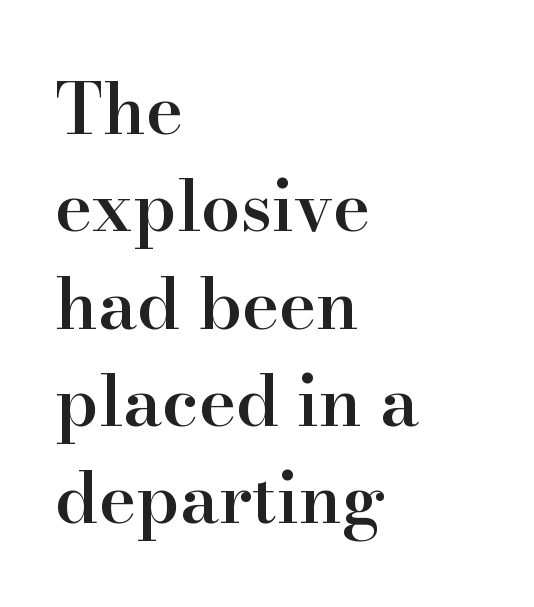
This sample uses plain, unmodified letter spacing. Check where the strokes stop: tiny serifs finish them off. A typesetter would call this proportional, since set widths differ per character. Descender tails drop into unmarked territory. In CSS terms this would be text-align: left.
